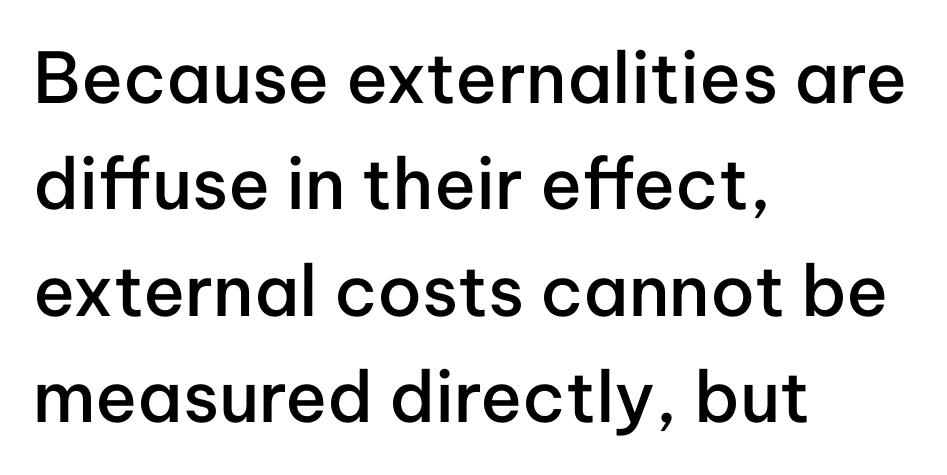
The image shows 70 px semibold sans-serif type, upright; set left-aligned, normal line spacing (1.52x), normal letter spacing, not underlined; low stroke contrast and a medium x-height.
